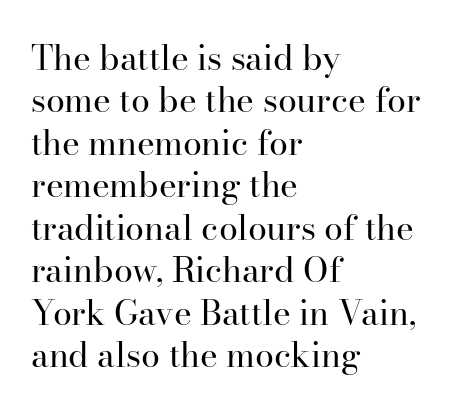
The image shows 34 px regular-weight serif type, upright; set left-aligned, normal line spacing (1.25x), normal letter spacing, not underlined; high stroke contrast and a small x-height.
